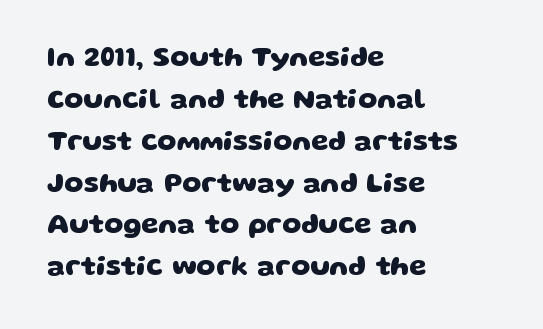
The image shows 27 px bold type; set left-aligned, normal line spacing (1.55x), normal letter spacing, not underlined.
